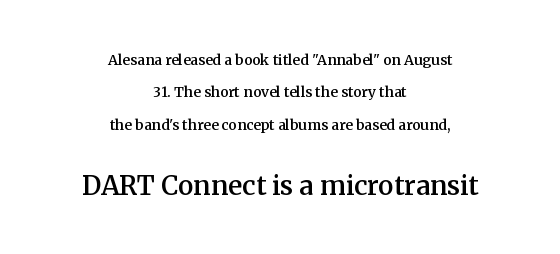
Q: Is the text bold? A: Semi-bold.
Q: Is the text italic (slanted)? A: No, it is upright.
Q: Is the text underlined? A: No.
Q: How is the paragraph aligned? A: Centered.
Q: Is the spacing between letters normal or unusually wide? A: Normal.
Q: Is the spacing between lines tight, normal or loose? A: Loose.
Q: Which block of text is set in a larger size, the first (top) or the second (bottom)? A: The second (bottom) one.
